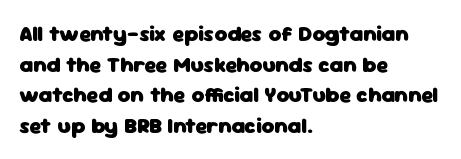
If you drew a line through each stem, it would be perfectly vertical. A normal amount of white space separates one row of letters from the next. Unmarked baselines from the first word to the last. Pretty heavy lettering here — definitely bold. The paragraph has a hard left edge and a soft right edge. These lines keep a tight, regular rhythm from letter to letter.
